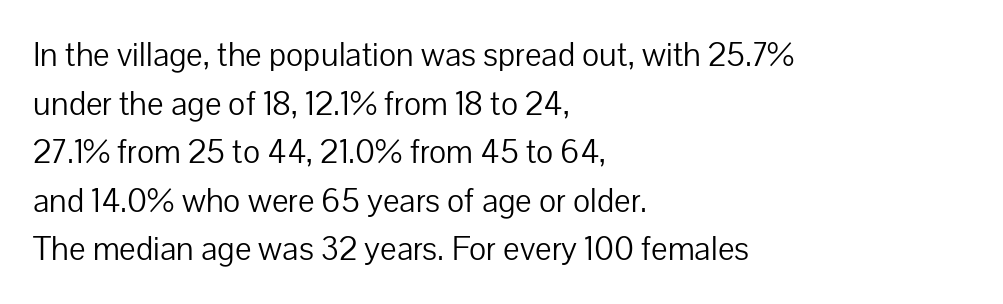
{"serif": "no", "italic": "no", "bold": "no", "weight": "light", "width": "normal", "stroke_contrast": "low", "x_height": "medium", "monospaced": "no", "underline": "no", "align": "left", "line_spacing": "normal", "line_spacing_ratio": 1.47, "letter_spacing": "normal", "letter_spacing_em": 0.0, "glyph_px": 33}
